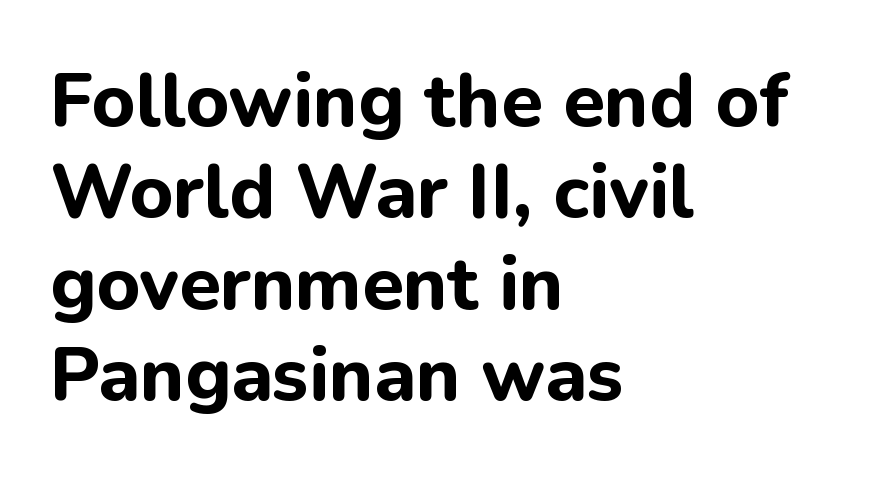
The passage shown is typed in a proportional face where columns would drift. Look at the tracking — it's just the regular setting, nothing added. Posture: upright roman. Observe the absence of serifs on each vertical stroke in this sample.
